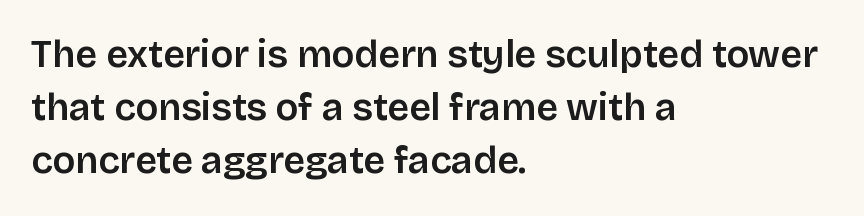
The image shows 38 px sans-serif type, upright; set left-aligned, normal line spacing (1.4x), normal letter spacing, not underlined; low stroke contrast and a large x-height.
